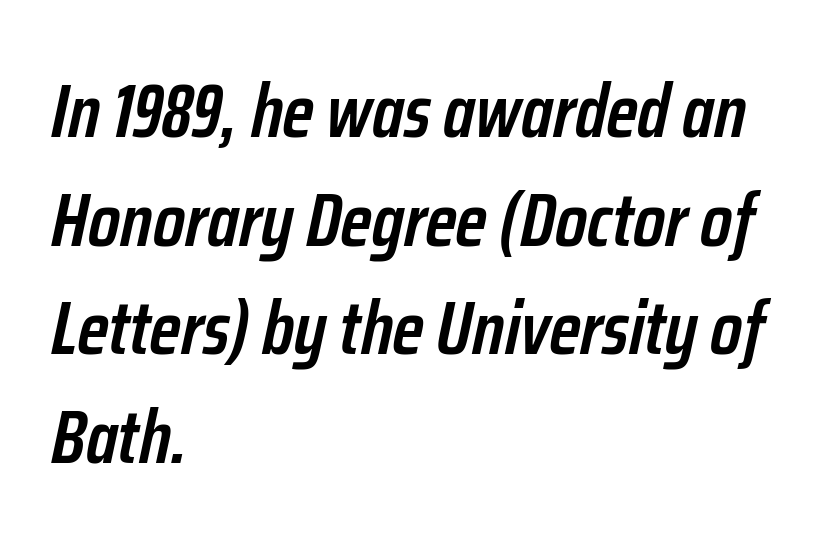
Q: Is the text bold? A: Semi-bold.
Q: Is the text italic (slanted)? A: Yes, it leans right by about 12 degrees.
Q: Is the text underlined? A: No.
Q: How is the paragraph aligned? A: Left-aligned.
Q: Is the spacing between letters normal or unusually wide? A: Normal.
Q: Is the spacing between lines tight, normal or loose? A: Normal.
Q: Width (condensed, normal, or wide)? A: Condensed.
Q: Stroke contrast? A: Low.
Q: x-height? A: Medium.
Q: Monospaced? A: No.
